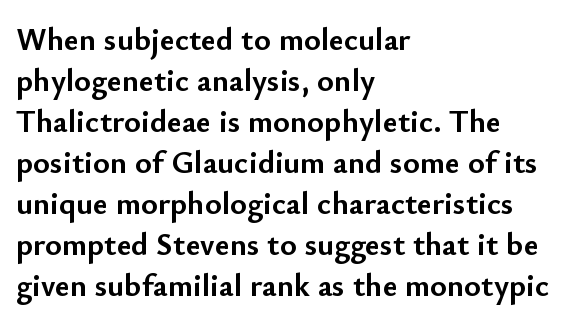
Q: Is the text bold? A: Yes.
Q: Is the text italic (slanted)? A: No, it is upright.
Q: Is the typeface a serif or a sans-serif typeface? A: Sans-serif.
Q: Is the text underlined? A: No.
Q: How is the paragraph aligned? A: Left-aligned.
Q: Is the spacing between letters normal or unusually wide? A: Normal.
Q: Is the spacing between lines tight, normal or loose? A: Normal.
Q: Width (condensed, normal, or wide)? A: Normal.
Q: Stroke contrast? A: Low.
Q: x-height? A: Small.
Q: Monospaced? A: No.
